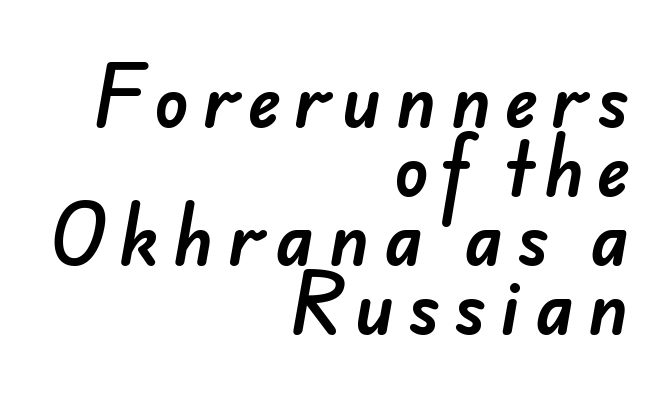
The image shows 71 px sans-serif type; set right-aligned, tight line spacing (0.97x), not underlined; low stroke contrast and a small x-height.
